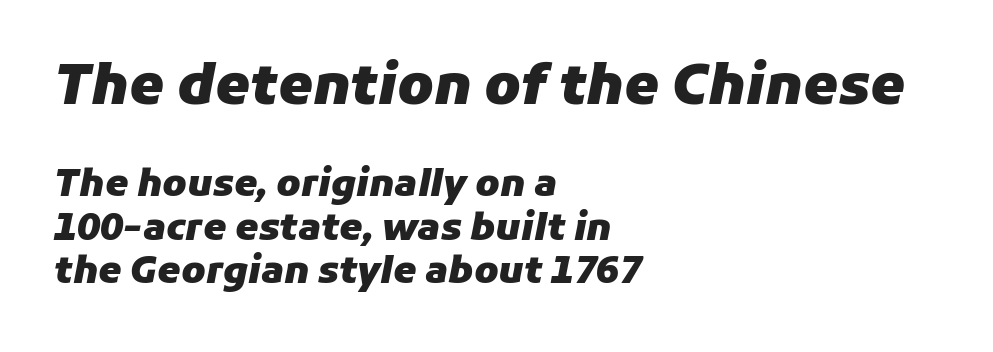
This is heavy type, rendered in bold. Spacing verdict: proportional, widths tailored to each character. Caption: upper text group enlarged, lower text group reduced. This rendering leaves character spacing at its baseline value. One-word summary of the alignment: left. The rendering applies a slant to the glyphs.
